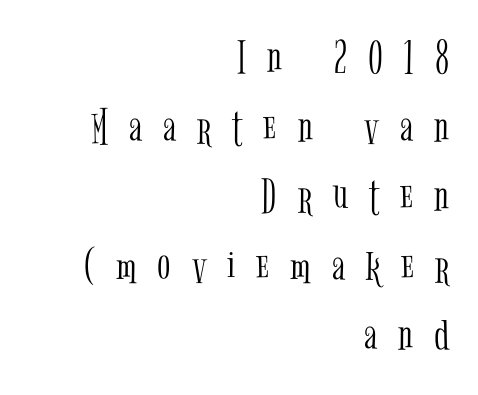
The image shows 49 px light, condensed serif type, upright; set right-aligned, normal line spacing (1.42x), unusually wide letter spacing (+0.43 em), not underlined; low stroke contrast and a medium x-height.
